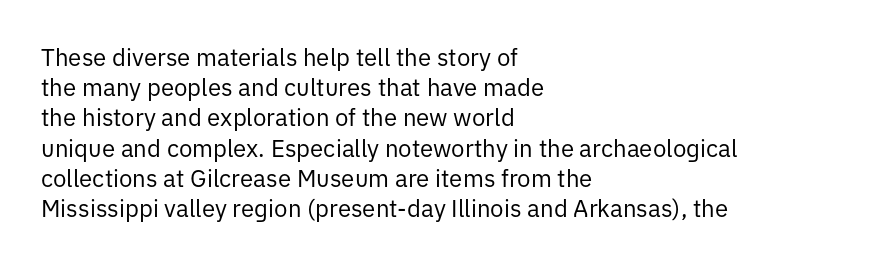
The image shows 24 px text type, upright; set left-aligned, normal line spacing (1.26x), normal letter spacing, not underlined.
